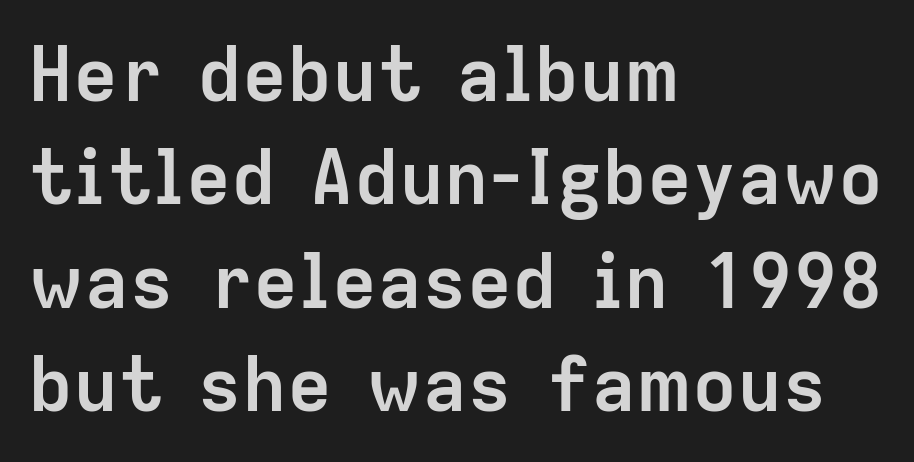
Q: Is the text bold? A: Yes.
Q: Is the text italic (slanted)? A: No, it is upright.
Q: Is the typeface a serif or a sans-serif typeface? A: Sans-serif.
Q: Is the text underlined? A: No.
Q: How is the paragraph aligned? A: Left-aligned.
Q: Is the spacing between letters normal or unusually wide? A: Normal.
Q: Is the spacing between lines tight, normal or loose? A: Normal.
Q: Width (condensed, normal, or wide)? A: Normal.
Q: Stroke contrast? A: Low.
Q: x-height? A: Medium.
Q: Monospaced? A: No.
